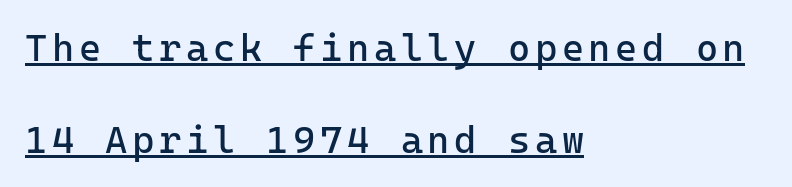
Q: Is the text bold? A: No.
Q: Is the text italic (slanted)? A: No, it is upright.
Q: Is the typeface a serif or a sans-serif typeface? A: Sans-serif.
Q: Is the text underlined? A: Yes.
Q: How is the paragraph aligned? A: Left-aligned.
Q: Is the spacing between lines tight, normal or loose? A: Loose.
Q: Width (condensed, normal, or wide)? A: Normal.
Q: Stroke contrast? A: Low.
Q: x-height? A: Medium.
Q: Monospaced? A: Yes.
